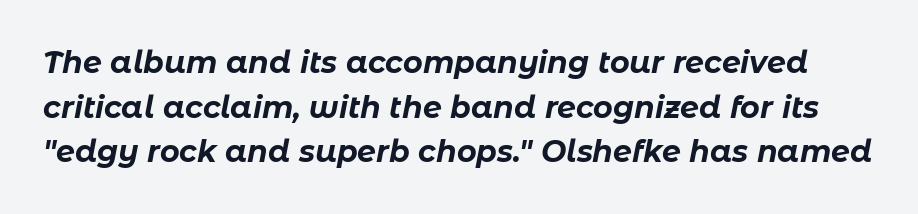
Every character sits at an angle, as italics do. Think of a printed novel: that variable character pitch is what you see here. The face used here is rendered with its standard letterfit. Each row of text sits above clean, open space. These lines sit exactly where default settings would place them. Is the type bold? Yes — the strokes are clearly thick and heavy.
